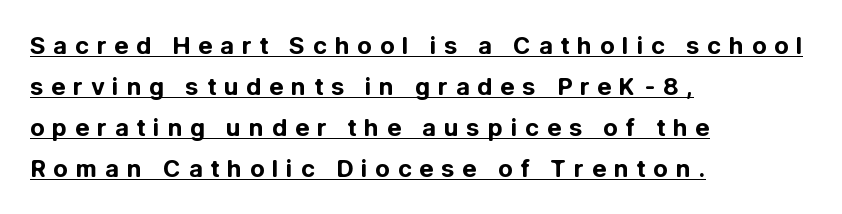
How heavy is the stroke? Heavy — this is a bold. Quick note: underline on. Nope, not italic — everything's standing straight. Which margin do the lines hug? The left one — the right edge is uneven. Display-style spreading of the glyphs; the letterfit is very open.
